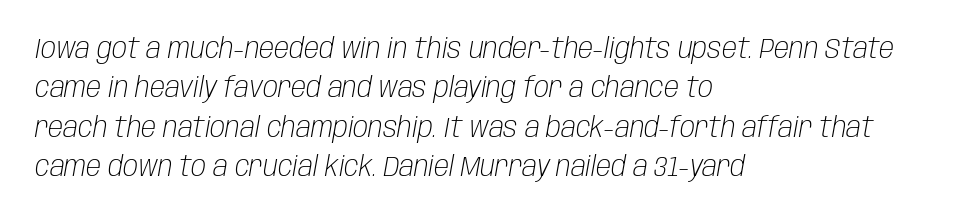
Q: Is the text bold? A: No.
Q: Is the text italic (slanted)? A: Yes, it leans right by about 10 degrees.
Q: Is the text underlined? A: No.
Q: How is the paragraph aligned? A: Left-aligned.
Q: Is the spacing between letters normal or unusually wide? A: Normal.
Q: Is the spacing between lines tight, normal or loose? A: Normal.
Q: Width (condensed, normal, or wide)? A: Condensed.
Q: Stroke contrast? A: Low.
Q: x-height? A: Large.
Q: Monospaced? A: No.
